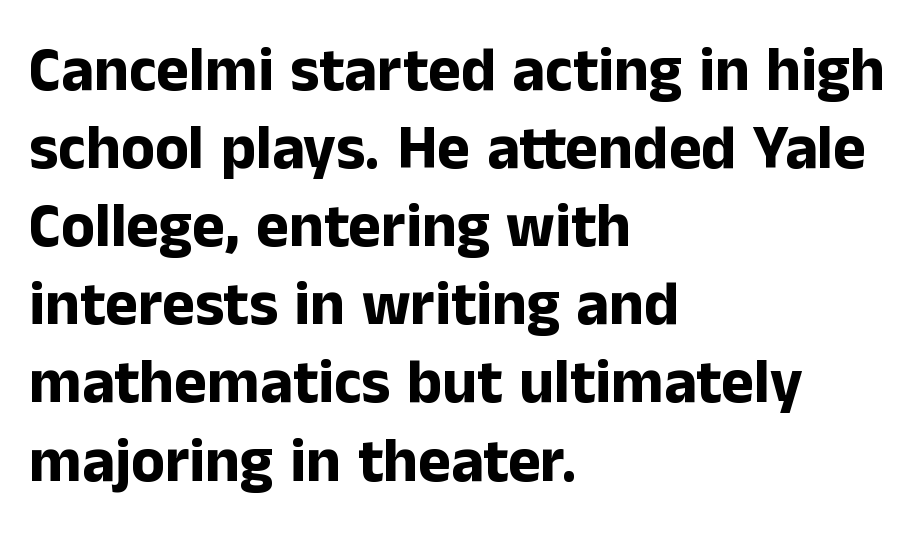
Q: Is the text bold? A: Yes.
Q: Is the text italic (slanted)? A: No, it is upright.
Q: Is the typeface a serif or a sans-serif typeface? A: Sans-serif.
Q: Is the text underlined? A: No.
Q: How is the paragraph aligned? A: Left-aligned.
Q: Is the spacing between letters normal or unusually wide? A: Normal.
Q: Is the spacing between lines tight, normal or loose? A: Normal.
Q: Width (condensed, normal, or wide)? A: Normal.
Q: Stroke contrast? A: Low.
Q: x-height? A: Medium.
Q: Monospaced? A: No.
